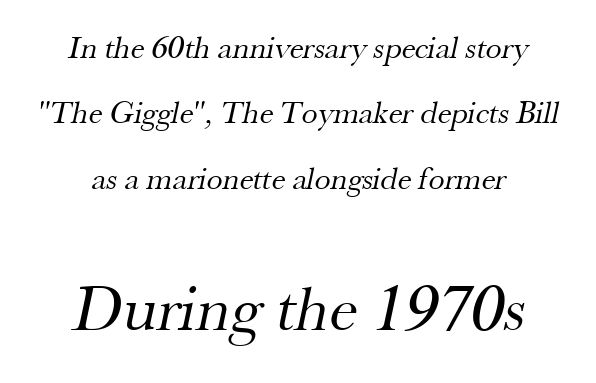
{"serif": "yes", "bold": "no", "weight": "regular", "width": "normal", "stroke_contrast": "medium", "x_height": "small", "monospaced": "no", "underline": "no", "line_spacing": "loose", "line_spacing_ratio": 2.04, "letter_spacing": "normal", "letter_spacing_em": 0.0, "larger_block": "second", "size_ratio": 2.03, "glyph_px": 65}
